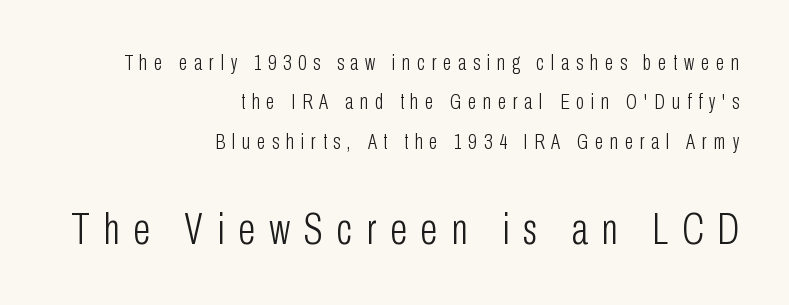
The image shows 45 px light, condensed sans-serif type, upright; set right-aligned, line spacing 1.79x, unusually wide letter spacing (+0.31 em), not underlined; the second (bottom) block is 2.05x larger; low stroke contrast and a medium x-height.
